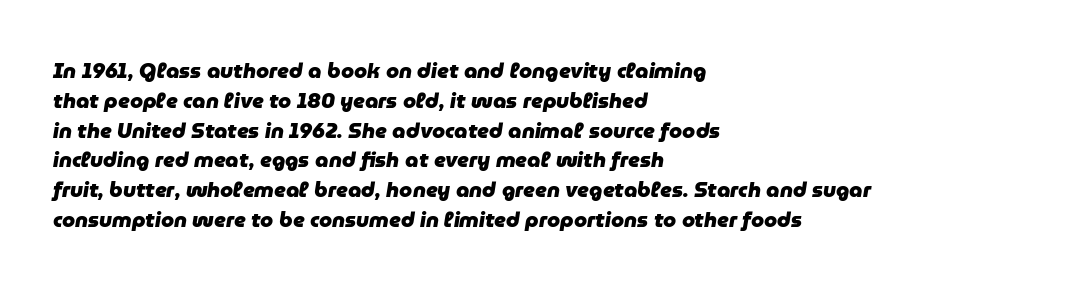
The image shows 21 px bold type, italic (leaning right); set left-aligned, normal line spacing (1.42x), normal letter spacing, not underlined.
